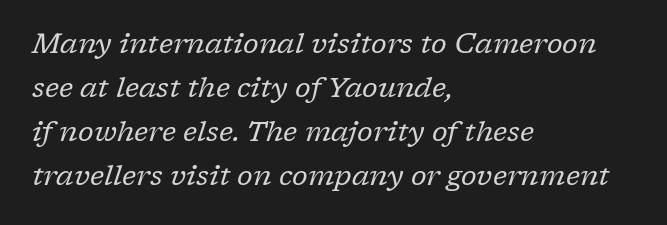
{"serif": "yes", "italic": "yes", "lean": "right", "slant_degrees": 17, "bold": "no", "weight": "regular", "width": "normal", "stroke_contrast": "low", "x_height": "medium", "monospaced": "no", "underline": "no", "align": "left", "line_spacing": "normal", "line_spacing_ratio": 1.57, "letter_spacing": "normal", "letter_spacing_em": 0.0, "glyph_px": 28}
